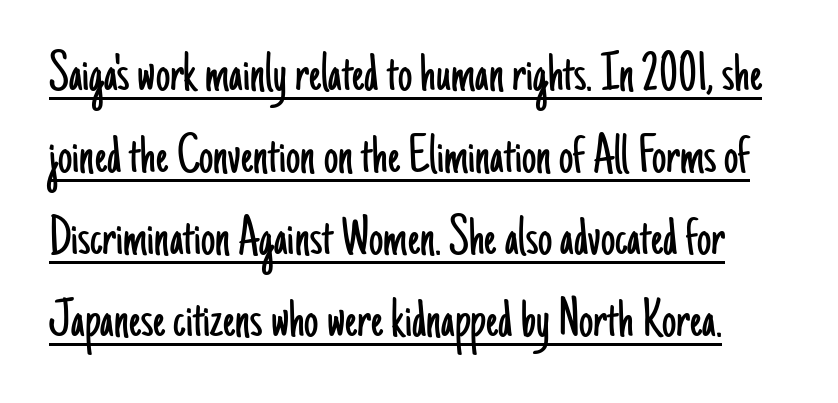
Q: Is the text bold? A: No.
Q: Is the text italic (slanted)? A: No, it is upright.
Q: Is the typeface a serif or a sans-serif typeface? A: Sans-serif.
Q: Is the text underlined? A: Yes.
Q: Is the spacing between letters normal or unusually wide? A: Normal.
Q: Is the spacing between lines tight, normal or loose? A: Normal.
Q: Width (condensed, normal, or wide)? A: Condensed.
Q: Stroke contrast? A: Low.
Q: x-height? A: Small.
Q: Monospaced? A: No.
